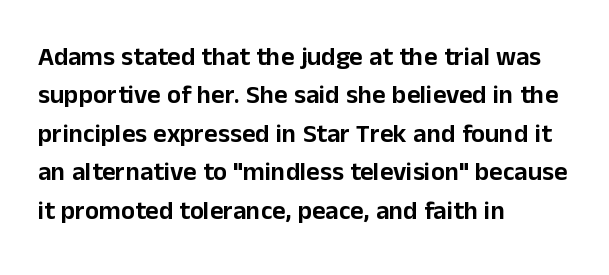
{"italic": "no", "underline": "no", "align": "left", "line_spacing": "normal", "line_spacing_ratio": 1.48, "letter_spacing": "normal", "letter_spacing_em": 0.0, "glyph_px": 26}
